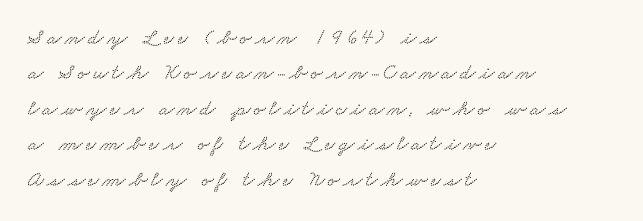
Q: Is the text underlined? A: No.
Q: How is the paragraph aligned? A: Left-aligned.
Q: Is the spacing between lines tight, normal or loose? A: Normal.
